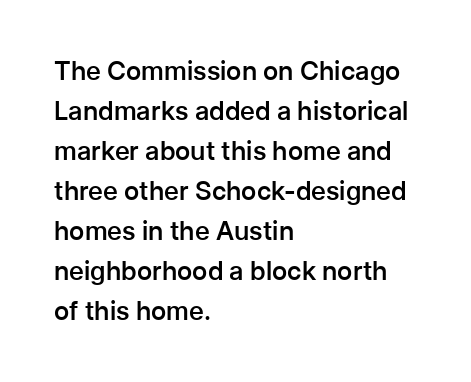
The image shows 26 px text type, upright; set left-aligned, normal line spacing (1.54x), normal letter spacing, not underlined.
